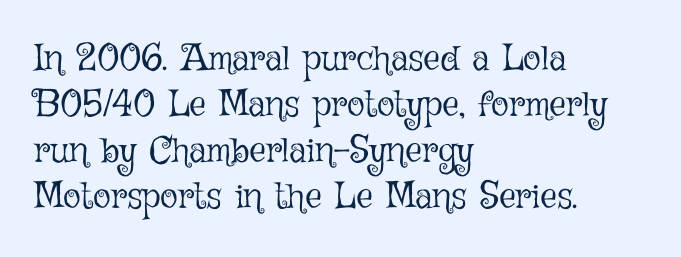
{"italic": "no", "bold": "no", "weight": "light", "width": "normal", "stroke_contrast": "low", "x_height": "medium", "monospaced": "no", "underline": "no", "align": "left", "line_spacing_ratio": 1.24, "letter_spacing": "normal", "letter_spacing_em": 0.0, "glyph_px": 37}
